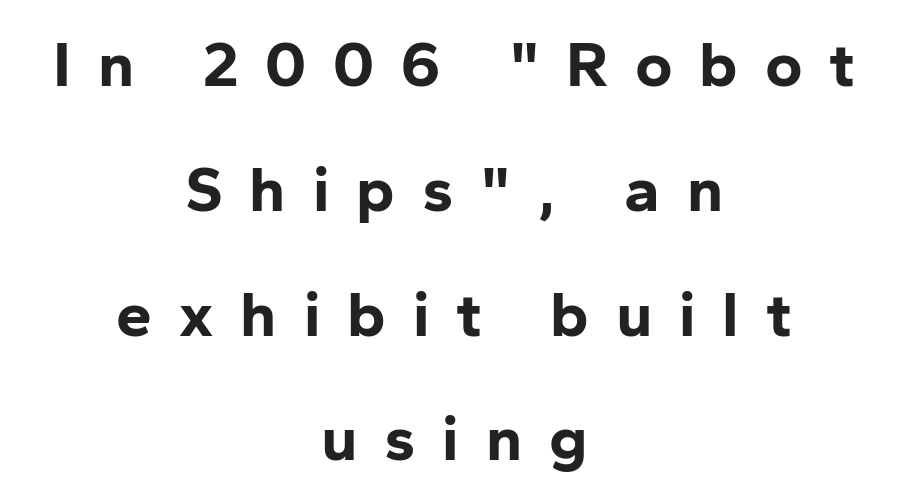
The compositor balanced each line on the midline. How heavy is the stroke? Heavy — this is a bold. Each letter's strokes conclude bluntly, with no projecting serifs. This sample uses an upright cut, with every glyph sitting square on the baseline. Words float on clear page, feet unadorned.
